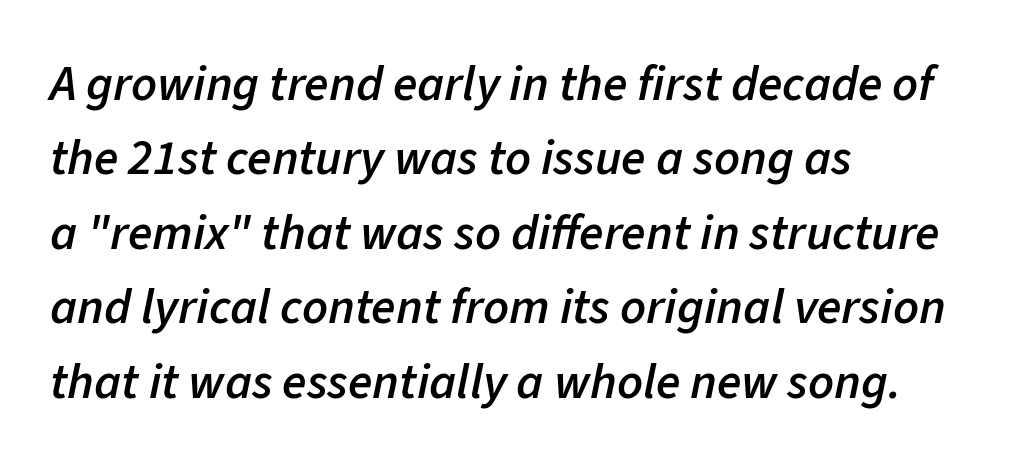
{"italic": "yes", "lean": "right", "slant_degrees": 11, "bold": "semi", "weight": "semibold", "width": "normal", "stroke_contrast": "low", "x_height": "medium", "monospaced": "no", "underline": "no", "align": "left", "line_spacing": "normal", "line_spacing_ratio": 1.49, "letter_spacing": "normal", "letter_spacing_em": 0.0, "glyph_px": 50}
